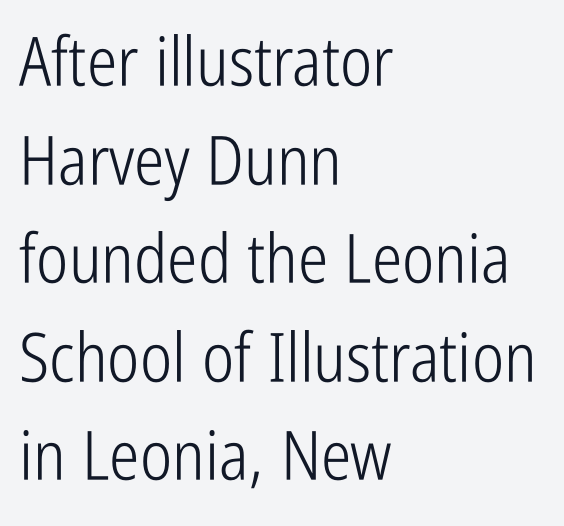
{"serif": "no", "italic": "no", "bold": "no", "weight": "light", "width": "condensed", "stroke_contrast": "low", "x_height": "medium", "monospaced": "no", "underline": "no", "align": "left", "line_spacing": "normal", "line_spacing_ratio": 1.45, "letter_spacing": "normal", "letter_spacing_em": 0.0, "glyph_px": 68}
